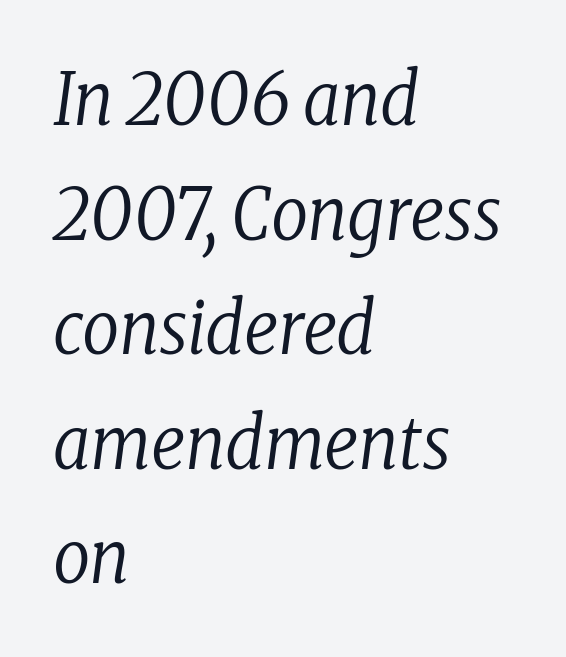
Q: Is the text bold? A: No.
Q: Is the text italic (slanted)? A: Yes, it leans right by about 8 degrees.
Q: Is the typeface a serif or a sans-serif typeface? A: Serif.
Q: Is the text underlined? A: No.
Q: How is the paragraph aligned? A: Left-aligned.
Q: Is the spacing between letters normal or unusually wide? A: Normal.
Q: Is the spacing between lines tight, normal or loose? A: Normal.
Q: Width (condensed, normal, or wide)? A: Condensed.
Q: Stroke contrast? A: Low.
Q: x-height? A: Medium.
Q: Monospaced? A: No.
